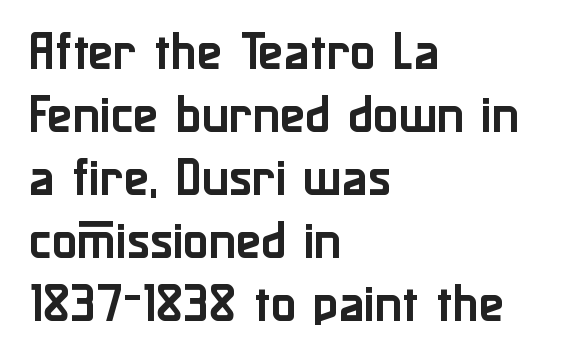
Q: Is the text italic (slanted)? A: No, it is upright.
Q: Is the typeface a serif or a sans-serif typeface? A: Sans-serif.
Q: Is the text underlined? A: No.
Q: How is the paragraph aligned? A: Left-aligned.
Q: Is the spacing between letters normal or unusually wide? A: Normal.
Q: Is the spacing between lines tight, normal or loose? A: Normal.
Q: Width (condensed, normal, or wide)? A: Normal.
Q: Stroke contrast? A: Low.
Q: x-height? A: Medium.
Q: Monospaced? A: No.
